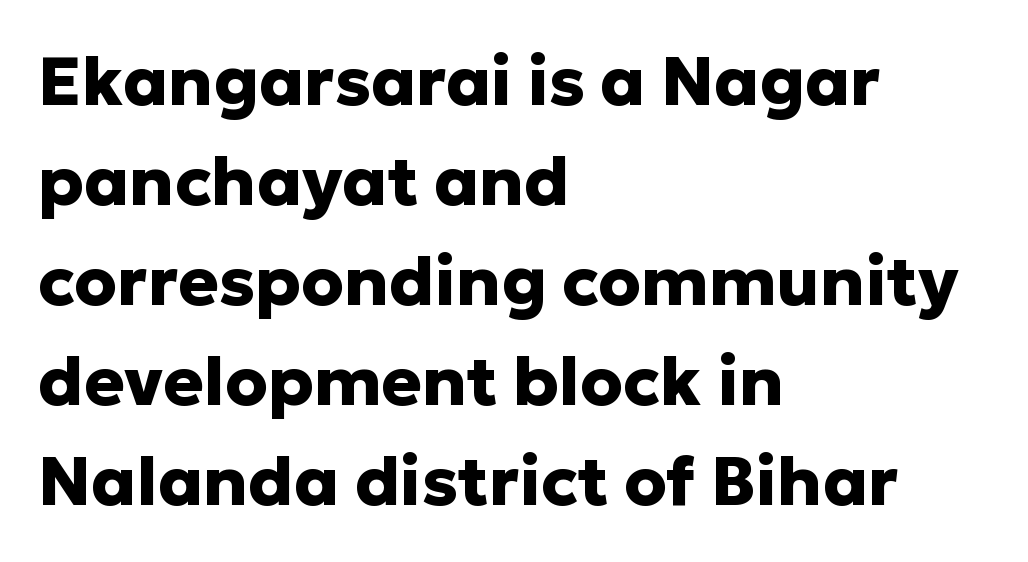
{"serif": "no", "italic": "no", "bold": "yes", "weight": "heavy", "width": "normal", "stroke_contrast": "low", "x_height": "medium", "monospaced": "no", "underline": "no", "align": "left", "line_spacing": "normal", "line_spacing_ratio": 1.47, "letter_spacing": "normal", "letter_spacing_em": 0.0, "glyph_px": 68}
